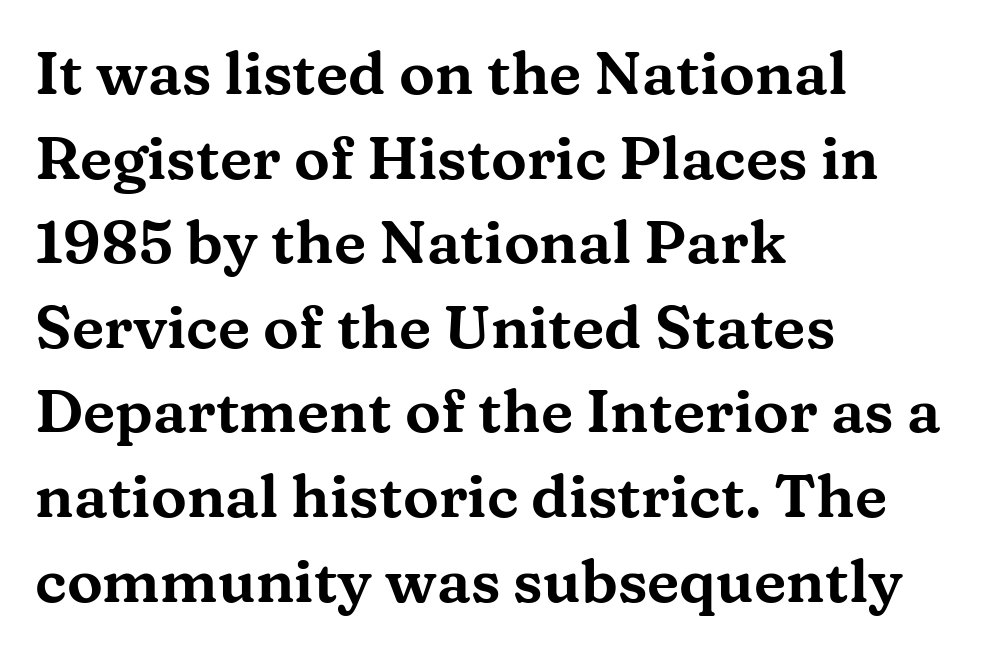
Type without underlining. Posture: upright roman. Here the designer chose a conventional face with non-uniform glyph widths. The letters sit at their default tracking, neither squeezed nor spread.
